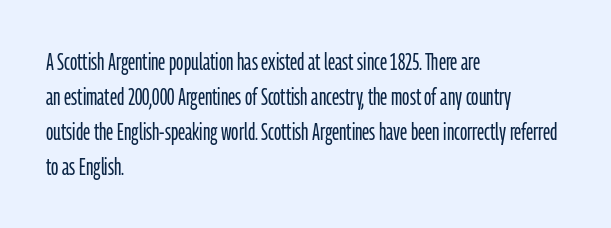
{"italic": "no", "bold": "no", "underline": "no", "align": "left", "line_spacing": "normal", "line_spacing_ratio": 1.46, "letter_spacing": "normal", "letter_spacing_em": 0.0, "glyph_px": 24}
